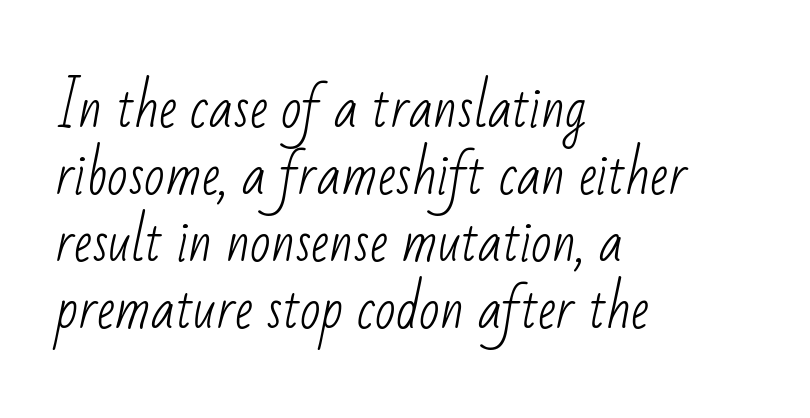
Looks like regular typesetting: each glyph gets only the width it needs. This sample is left-justified, so line endings fall wherever the words run out. The face used here is a sans, in the tradition of grotesques and geometrics. There is no visible air inserted between adjacent glyphs. Is the type heavy? It reads as light-to-regular instead.
